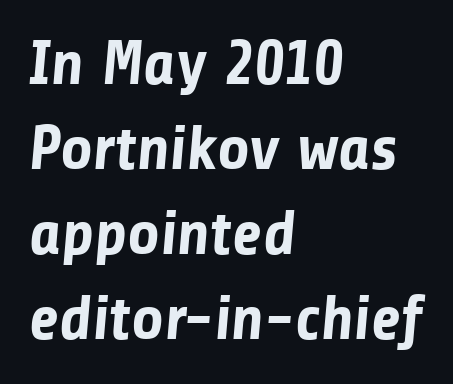
You could not count columns in this text — the font is proportionally spaced. The font is running at its bold setting. The passage shown stacks its lines at a standard gap. Note: no serifs on the glyphs. Only glyphs here, with clear space below each row. Typeset ragged right — the left edge is the straight one.
